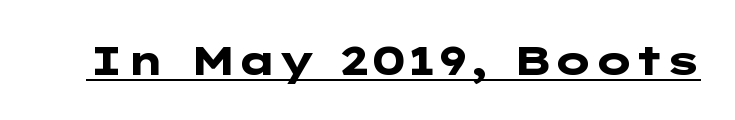
The rendering uses a bold face; every stroke is thick and dark. The type sits square on the baseline with zero lean. The letters sit at their default tracking, neither squeezed nor spread. Observe the absence of serifs on each vertical stroke in this sample. Notice how a bar underscores the lettering throughout.
